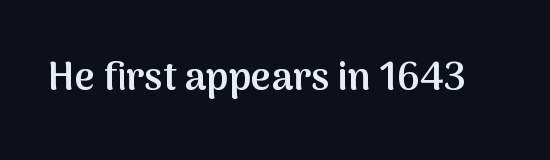
The letterforms sit shoulder to shoulder at normal distance. Only glyphs here, with clear space below each row. The characters look somewhat weighty, a semibold short of true bold. Proportional: the letters do not fall into vertical columns. You can tell it's not italic because the verticals are truly vertical. The letters carry no serifs — their stems end cleanly without finishing strokes.
